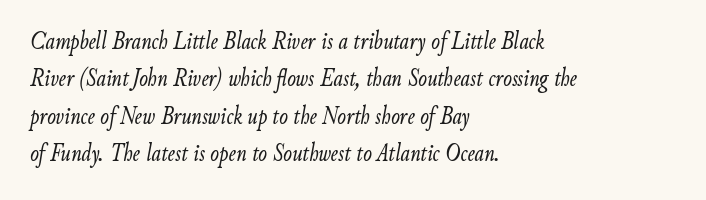
Q: Is the text bold? A: No.
Q: Is the text italic (slanted)? A: Yes, it leans right by about 9 degrees.
Q: Is the text underlined? A: No.
Q: How is the paragraph aligned? A: Left-aligned.
Q: Is the spacing between letters normal or unusually wide? A: Normal.
Q: Is the spacing between lines tight, normal or loose? A: Normal.
